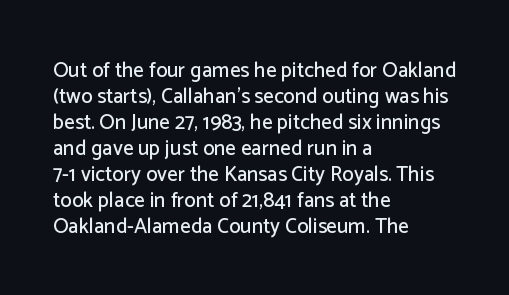
The image shows 21 px text type, upright; set left-aligned, line spacing 1.24x, normal letter spacing, not underlined.
